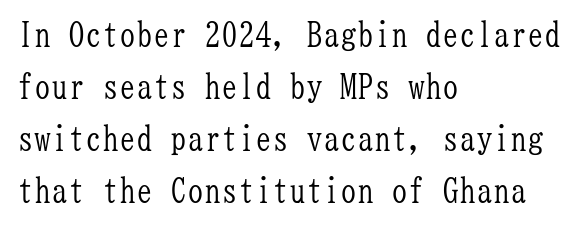
Nobody drew a line under any word here. Do the characters align in a grid? Yes, the font is monospaced. The weight would be labelled regular, book, light, or lighter still. Between one letter and the next there's only the usual sliver of space.
